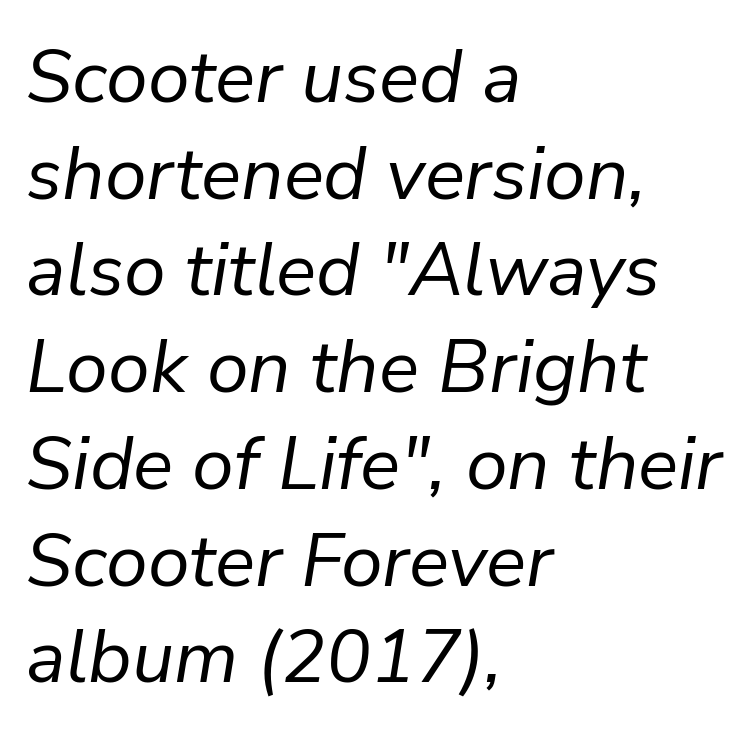
Q: Is the text bold? A: No.
Q: Is the text italic (slanted)? A: Yes, it leans right by about 9 degrees.
Q: Is the text underlined? A: No.
Q: How is the paragraph aligned? A: Left-aligned.
Q: Is the spacing between letters normal or unusually wide? A: Normal.
Q: Is the spacing between lines tight, normal or loose? A: Normal.
Q: Width (condensed, normal, or wide)? A: Normal.
Q: Stroke contrast? A: Low.
Q: x-height? A: Medium.
Q: Monospaced? A: No.
